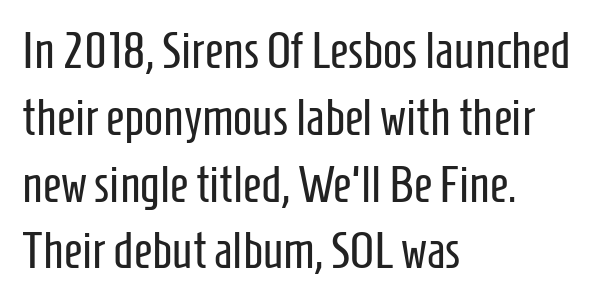
{"serif": "no", "italic": "no", "bold": "no", "weight": "regular", "width": "condensed", "stroke_contrast": "low", "x_height": "medium", "monospaced": "no", "underline": "no", "align": "left", "line_spacing": "normal", "line_spacing_ratio": 1.31, "letter_spacing": "normal", "letter_spacing_em": 0.0, "glyph_px": 51}
